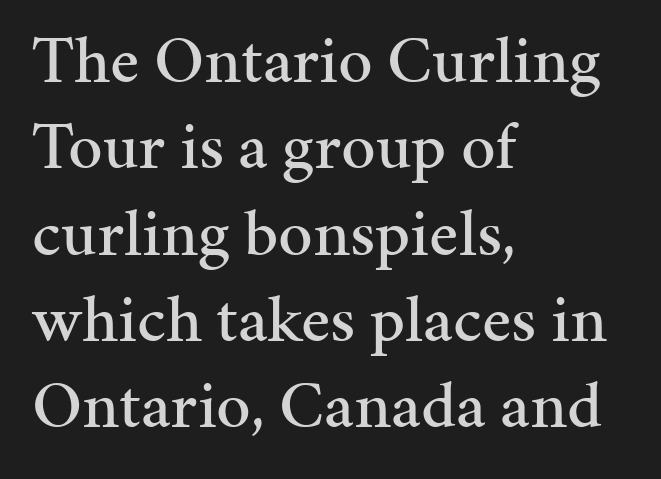
Spacing verdict: proportional, widths tailored to each character. The foot of each line stays bare and open. Letterform terminals end in serifs throughout the passage. A student would call this left alignment; a typographer would say flush left, rag right. The vertical gap from one line to the next is medium. The gaps between neighbouring characters are ordinary and unremarkable.
